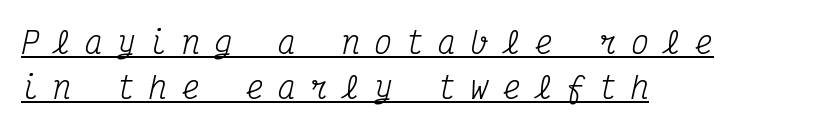
The image shows 30 px regular-weight, condensed serif type, italic (leaning right), monospaced; set left-aligned, normal line spacing (1.51x), unusually wide letter spacing (+0.47 em), underlined; medium stroke contrast and a medium x-height.
